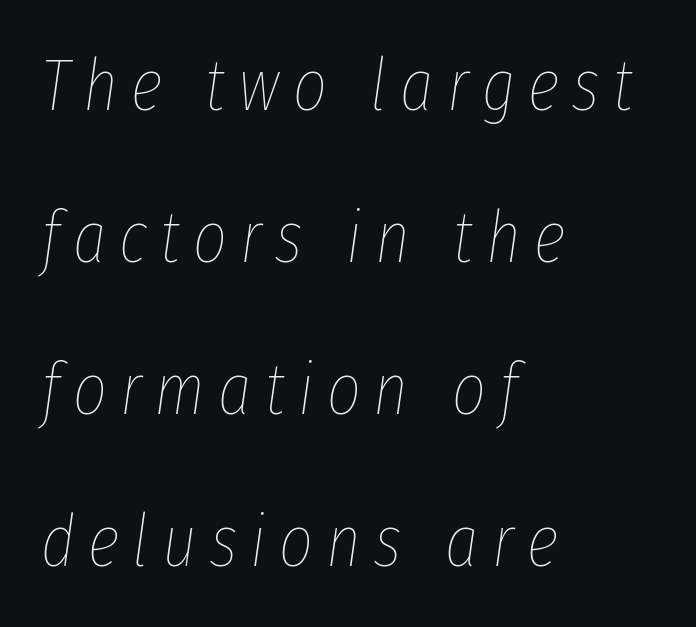
Q: Is the text bold? A: No.
Q: Is the text italic (slanted)? A: Yes, it leans right by about 8 degrees.
Q: Is the text underlined? A: No.
Q: How is the paragraph aligned? A: Left-aligned.
Q: Is the spacing between lines tight, normal or loose? A: Loose.
Q: Width (condensed, normal, or wide)? A: Condensed.
Q: Stroke contrast? A: Low.
Q: x-height? A: Medium.
Q: Monospaced? A: No.
